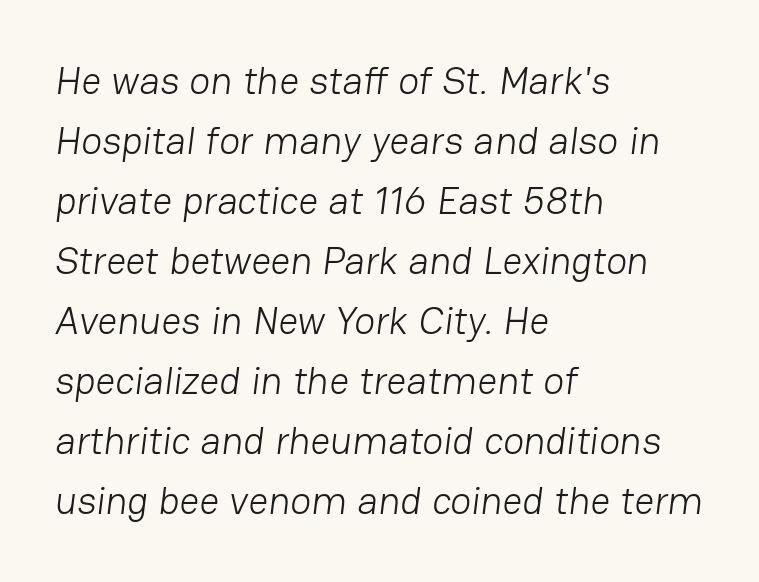
The image shows 39 px light sans-serif type; set left-aligned, normal line spacing (1.54x), normal letter spacing, not underlined; low stroke contrast and a medium x-height.
